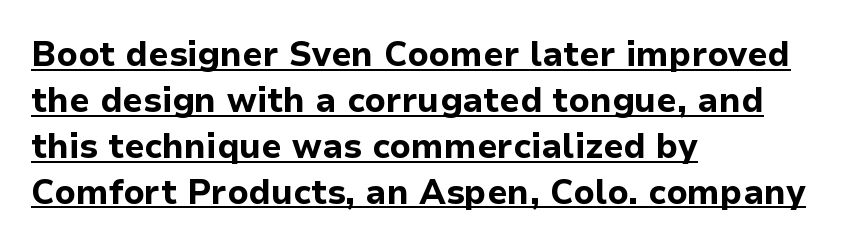
Q: Is the text bold? A: Yes.
Q: Is the text italic (slanted)? A: No, it is upright.
Q: Is the typeface a serif or a sans-serif typeface? A: Sans-serif.
Q: Is the text underlined? A: Yes.
Q: How is the paragraph aligned? A: Left-aligned.
Q: Is the spacing between letters normal or unusually wide? A: Normal.
Q: Is the spacing between lines tight, normal or loose? A: Normal.
Q: Width (condensed, normal, or wide)? A: Normal.
Q: Stroke contrast? A: Low.
Q: x-height? A: Medium.
Q: Monospaced? A: No.
